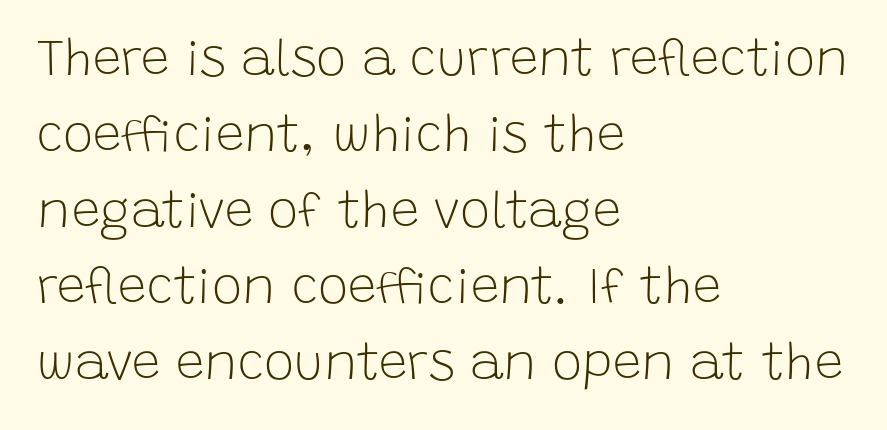
The image shows 51 px light sans-serif type, upright; set left-aligned, normal line spacing (1.49x), normal letter spacing, not underlined; low stroke contrast and a large x-height.
